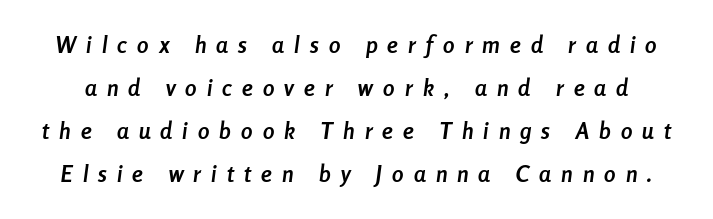
Underlining? Definitely not there. These lines were composed using italics. The glyphs have the mass of a bold cut. Students, note that the glyphs here are deliberately spaced far apart.
